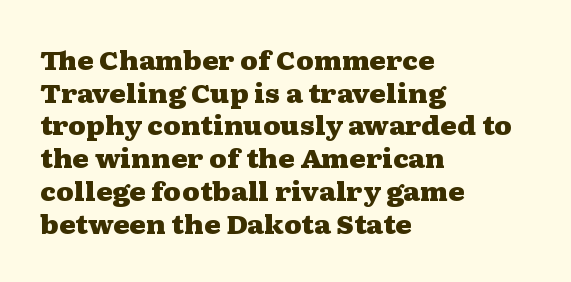
You could call the tracking neutral — neither tight nor loose. Ordinary non-slanted type is in use. Heavy, bold letterforms. Does the copy run flush right? No — it runs flush left. Regular leading.
